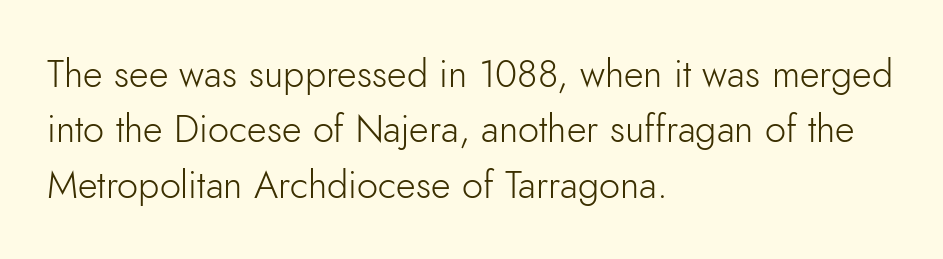
The image shows 38 px light sans-serif type, upright; set left-aligned, normal line spacing (1.46x), normal letter spacing, not underlined; low stroke contrast and a small x-height.
